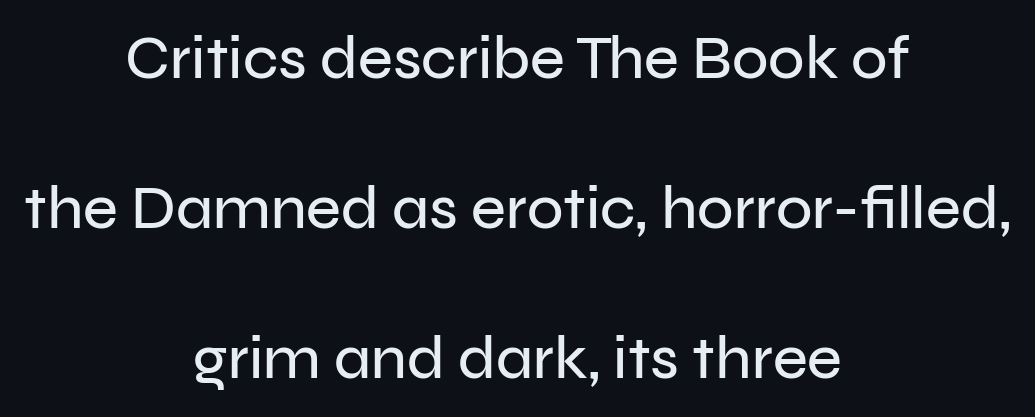
The image shows 60 px sans-serif type, upright; set centered, loose line spacing (2.5x), normal letter spacing, not underlined; low stroke contrast and a medium x-height.
